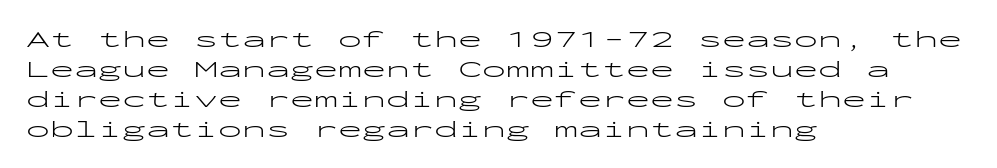
Honestly, there is no underline to notice here at all. The font's upright variant was chosen for this text. Horizontally, the lines are justified to the leading edge only. Bold? No — there's no thickening of the strokes.
